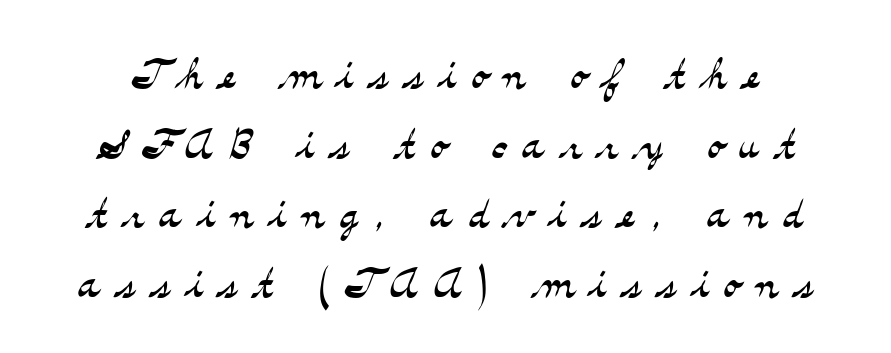
The image shows 59 px light, wide serif type; set line spacing 1.18x, unusually wide letter spacing (+0.26 em), not underlined; medium stroke contrast and a small x-height.
